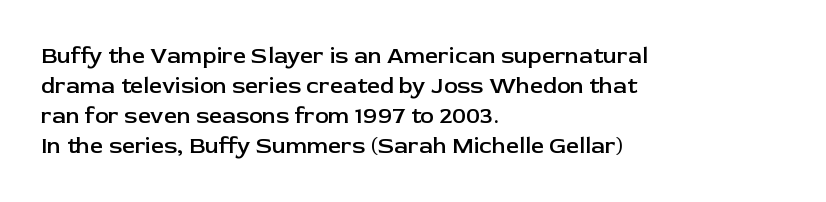
Q: Is the text bold? A: Semi-bold.
Q: Is the text italic (slanted)? A: No, it is upright.
Q: Is the text underlined? A: No.
Q: How is the paragraph aligned? A: Left-aligned.
Q: Is the spacing between letters normal or unusually wide? A: Normal.
Q: Is the spacing between lines tight, normal or loose? A: Normal.
